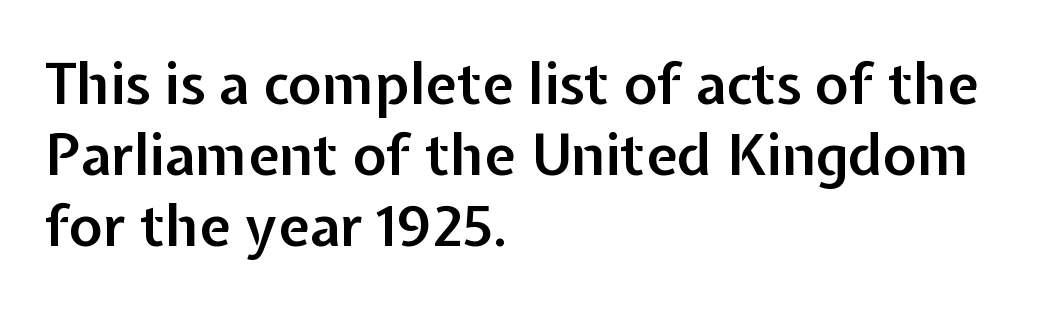
The image shows 57 px semibold sans-serif type, upright; set left-aligned, normal line spacing (1.25x), normal letter spacing, not underlined; low stroke contrast and a medium x-height.
